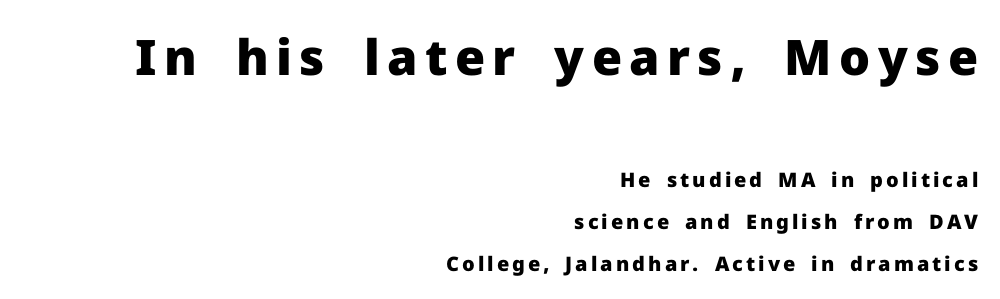
The lettering stays uniformly vertical, giving the passage a roman look. Is the type bold? Yes — the strokes are clearly thick and heavy. The glyphs in this specimen are sans serif. The upper block of text is set noticeably larger than the block beneath it.
